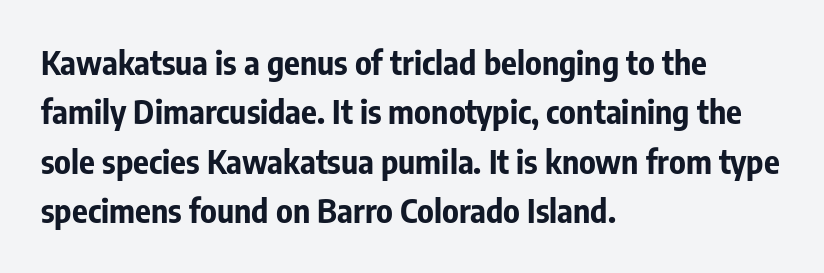
Q: Is the text bold? A: Yes.
Q: Is the text italic (slanted)? A: No, it is upright.
Q: Is the typeface a serif or a sans-serif typeface? A: Sans-serif.
Q: Is the text underlined? A: No.
Q: How is the paragraph aligned? A: Left-aligned.
Q: Is the spacing between letters normal or unusually wide? A: Normal.
Q: Is the spacing between lines tight, normal or loose? A: Normal.
Q: Width (condensed, normal, or wide)? A: Condensed.
Q: Stroke contrast? A: Low.
Q: x-height? A: Medium.
Q: Monospaced? A: No.
